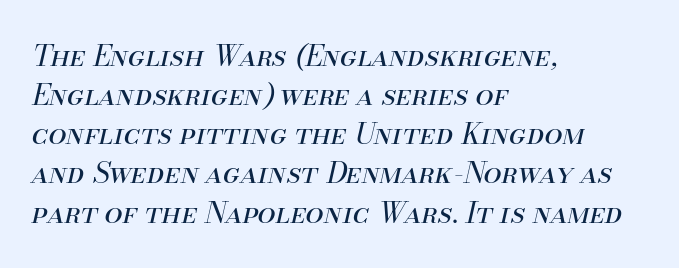
The image shows 29 px regular-weight type, italic (leaning right); set left-aligned, normal line spacing (1.35x), normal letter spacing, not underlined; medium stroke contrast and a small x-height.
